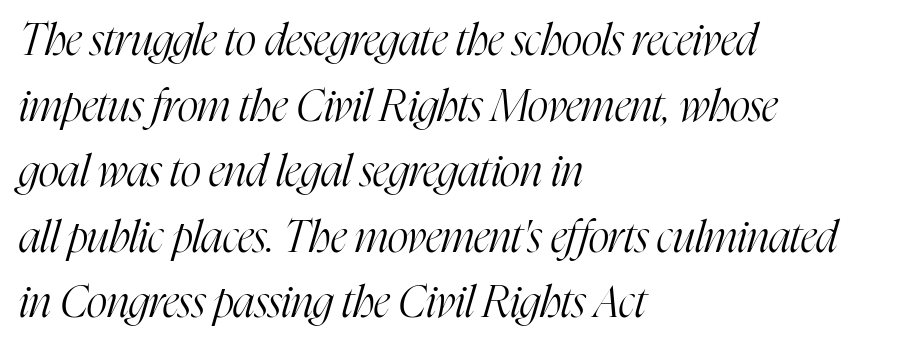
Q: Is the text bold? A: No.
Q: Is the text italic (slanted)? A: Yes, it leans right by about 16 degrees.
Q: Is the typeface a serif or a sans-serif typeface? A: Serif.
Q: Is the text underlined? A: No.
Q: How is the paragraph aligned? A: Left-aligned.
Q: Is the spacing between letters normal or unusually wide? A: Normal.
Q: Is the spacing between lines tight, normal or loose? A: Normal.
Q: Width (condensed, normal, or wide)? A: Condensed.
Q: Stroke contrast? A: High.
Q: x-height? A: Medium.
Q: Monospaced? A: No.
